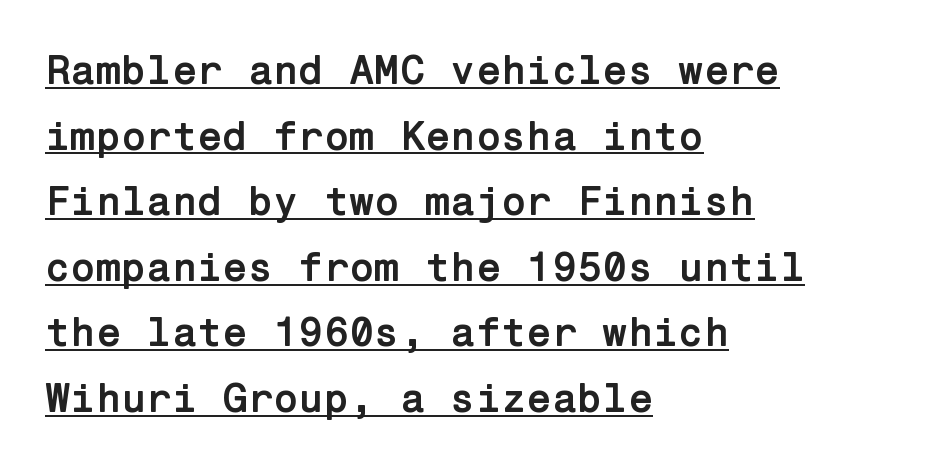
Q: Is the text bold? A: Yes.
Q: Is the text italic (slanted)? A: No, it is upright.
Q: Is the typeface a serif or a sans-serif typeface? A: Sans-serif.
Q: Is the text underlined? A: Yes.
Q: How is the paragraph aligned? A: Left-aligned.
Q: Is the spacing between letters normal or unusually wide? A: Normal.
Q: Is the spacing between lines tight, normal or loose? A: Normal.
Q: Width (condensed, normal, or wide)? A: Normal.
Q: Stroke contrast? A: Low.
Q: x-height? A: Medium.
